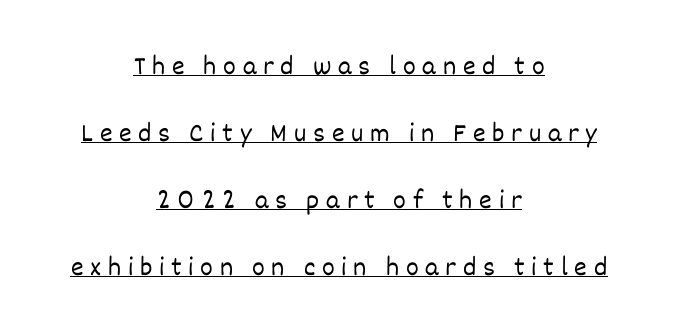
Q: Is the text bold? A: No.
Q: Is the text italic (slanted)? A: No, it is upright.
Q: Is the text underlined? A: Yes.
Q: How is the paragraph aligned? A: Centered.
Q: Is the spacing between letters normal or unusually wide? A: Unusually wide.
Q: Is the spacing between lines tight, normal or loose? A: Loose.
